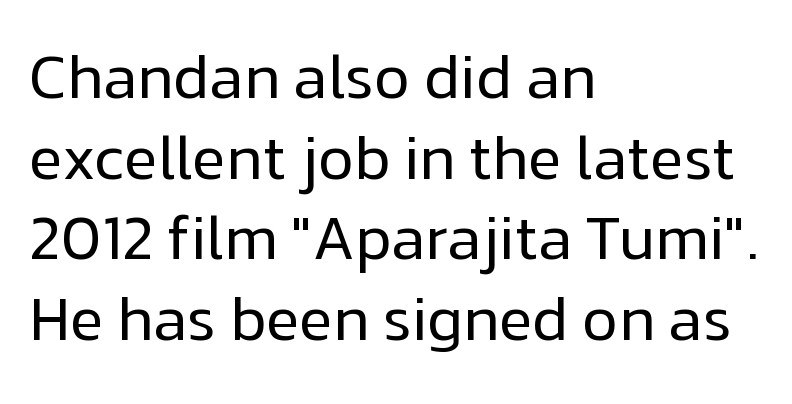
The lines are quadded left. It's the straight-up-and-down kind of type. The text was rendered using a sans face with plain stroke endings. Letters have the restrained weight of plain body copy at most.
